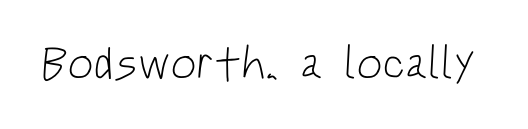
Q: Is the text bold? A: No.
Q: Is the typeface a serif or a sans-serif typeface? A: Sans-serif.
Q: Is the text underlined? A: No.
Q: Is the spacing between letters normal or unusually wide? A: Normal.
Q: Width (condensed, normal, or wide)? A: Condensed.
Q: Stroke contrast? A: Low.
Q: x-height? A: Large.
Q: Monospaced? A: No.
